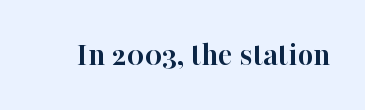
The image shows 34 px semibold serif type, upright; set normal letter spacing, not underlined; high stroke contrast and a medium x-height.
